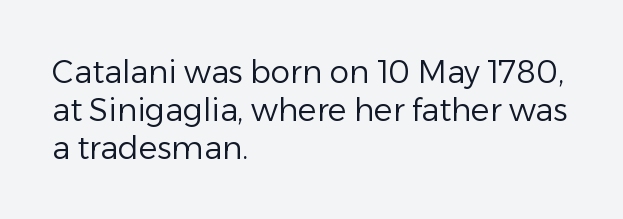
Q: Is the text bold? A: No.
Q: Is the text italic (slanted)? A: No, it is upright.
Q: Is the typeface a serif or a sans-serif typeface? A: Sans-serif.
Q: Is the text underlined? A: No.
Q: How is the paragraph aligned? A: Left-aligned.
Q: Is the spacing between letters normal or unusually wide? A: Normal.
Q: Width (condensed, normal, or wide)? A: Normal.
Q: Stroke contrast? A: Low.
Q: x-height? A: Medium.
Q: Monospaced? A: No.
